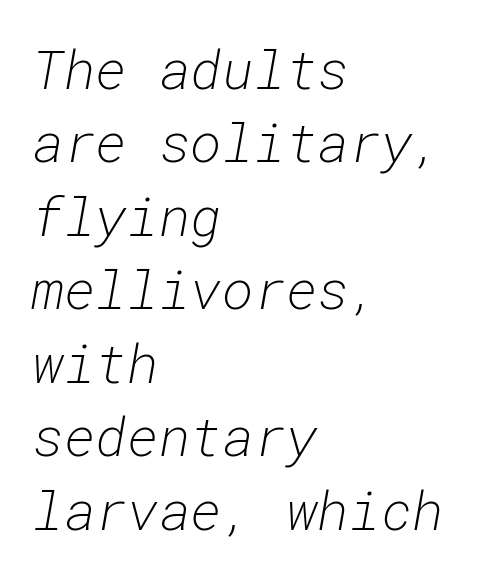
A light-to-regular cut is what we see here. One-word summary of the alignment: left. The area under the type is left untouched. Compared with typical paragraphs, the rows here are spaced about the same. Italic: yes, the glyphs are oblique. The face used here is monospaced, like something from a code editor.
